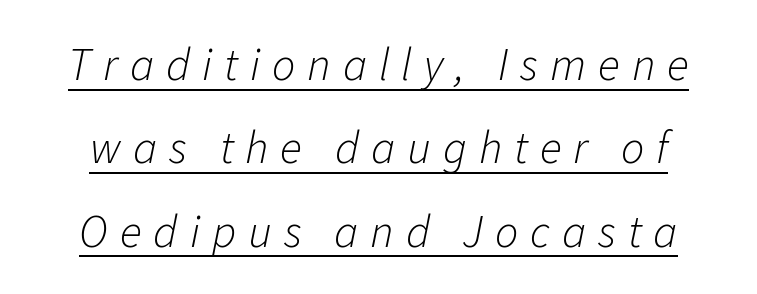
The image shows 46 px light type, italic (leaning right); set line spacing 1.81x, unusually wide letter spacing (+0.26 em), underlined; low stroke contrast and a medium x-height.
